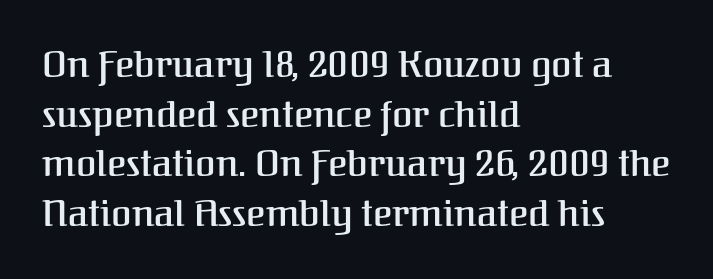
{"serif": "yes", "italic": "no", "width": "normal", "stroke_contrast": "medium", "x_height": "medium", "monospaced": "no", "underline": "no", "align": "left", "line_spacing": "normal", "line_spacing_ratio": 1.34, "letter_spacing": "normal", "letter_spacing_em": 0.0, "glyph_px": 37}
